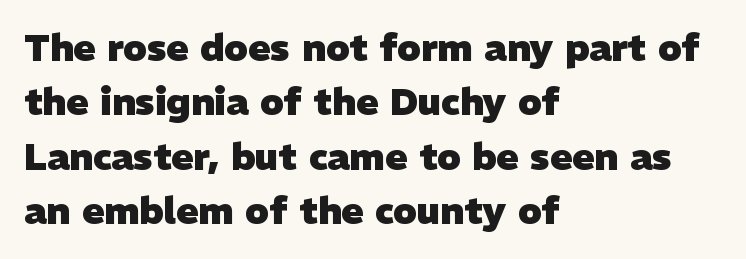
I'd call this a sans setting — the letters go barefoot. The rendering anchors every line to the left-hand side. A bare baseline throughout the passage. Varying glyph widths throughout — classic text-font behaviour. What's the leading like? Ordinary, nothing unusual. Nothing unusual about the tracking: characters are spaced as the font intends.
